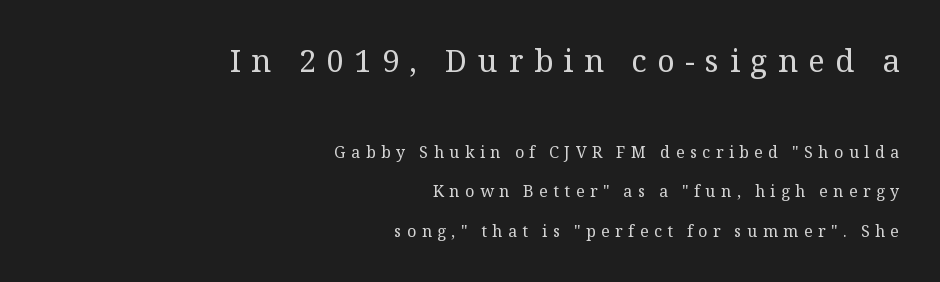
{"serif": "yes", "italic": "no", "bold": "no", "weight": "regular", "width": "normal", "stroke_contrast": "medium", "x_height": "medium", "monospaced": "no", "underline": "no", "align": "right", "line_spacing": "loose", "line_spacing_ratio": 2.46, "letter_spacing": "wide", "letter_spacing_em": 0.34, "larger_block": "first", "size_ratio": 1.94, "glyph_px": 31}
